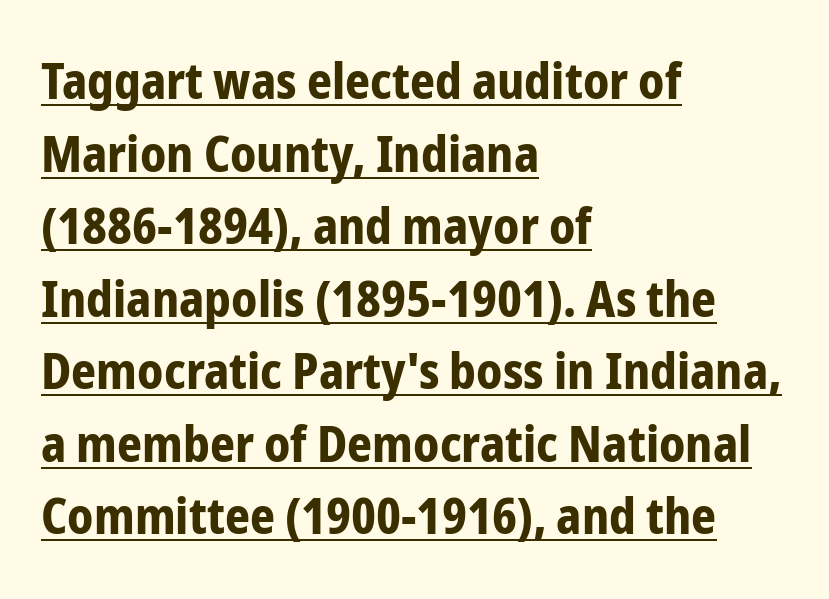
The image shows 49 px bold, condensed sans-serif type, upright; set left-aligned, normal line spacing (1.48x), normal letter spacing, underlined; low stroke contrast and a medium x-height.
